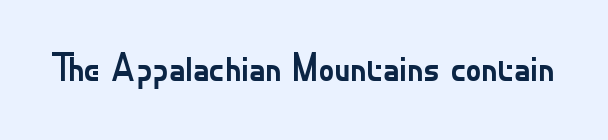
Q: Is the text bold? A: No.
Q: Is the text italic (slanted)? A: No, it is upright.
Q: Is the typeface a serif or a sans-serif typeface? A: Sans-serif.
Q: Is the text underlined? A: No.
Q: Is the spacing between letters normal or unusually wide? A: Normal.
Q: Width (condensed, normal, or wide)? A: Normal.
Q: Stroke contrast? A: Low.
Q: x-height? A: Small.
Q: Monospaced? A: No.
